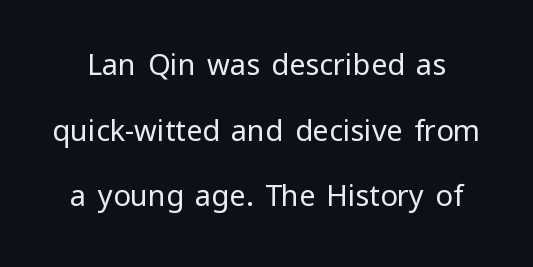
The image shows 29 px regular-weight sans-serif type, upright; set loose line spacing (2.26x), normal letter spacing, not underlined; low stroke contrast and a medium x-height.
